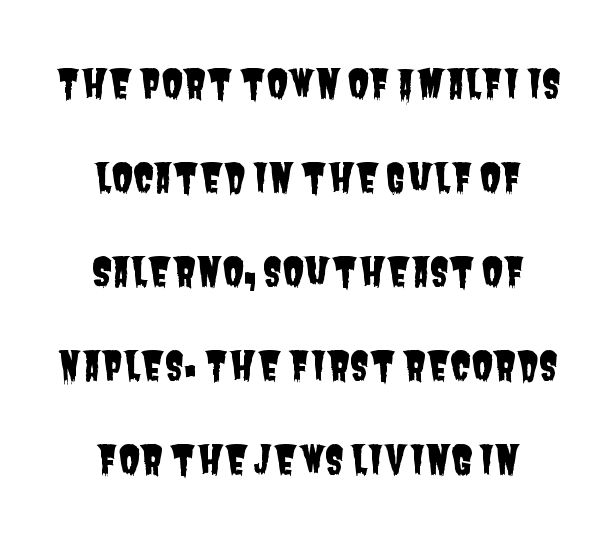
{"serif": "no", "width": "condensed", "stroke_contrast": "low", "x_height": "large", "monospaced": "no", "underline": "no", "align": "center", "line_spacing": "loose", "line_spacing_ratio": 2.41, "letter_spacing": "normal", "letter_spacing_em": 0.0, "glyph_px": 39}
